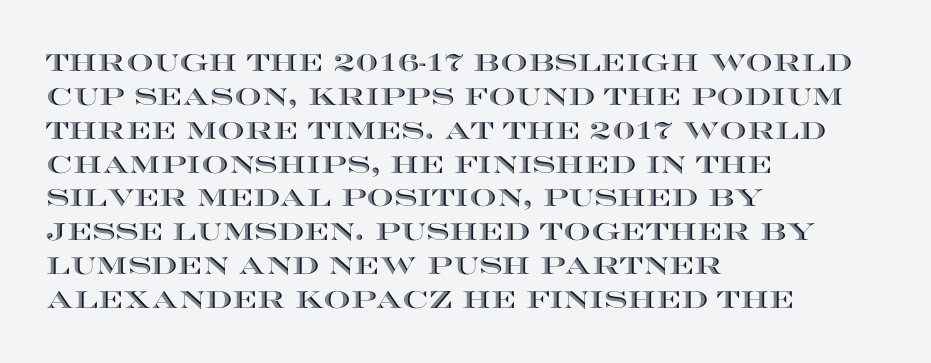
The image shows 24 px text type, upright; set left-aligned, normal line spacing (1.41x), normal letter spacing, not underlined.
